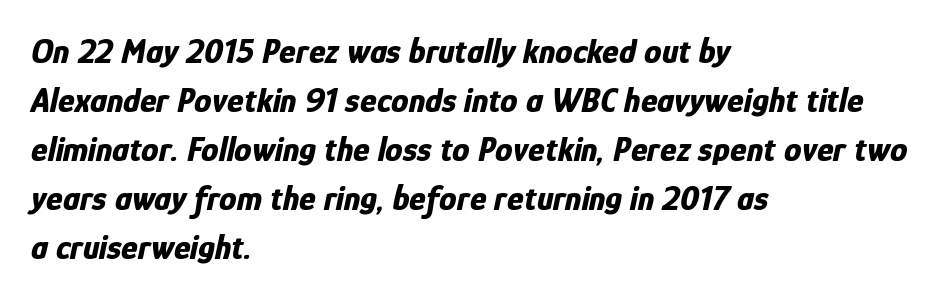
The image shows 35 px bold, condensed type, italic (leaning right); set left-aligned, normal line spacing (1.4x), normal letter spacing, not underlined; low stroke contrast and a medium x-height.
